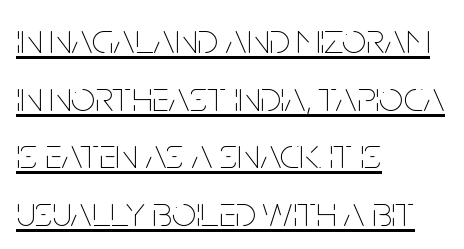
The image shows 43 px thin, condensed type, upright; set left-aligned, normal line spacing (1.34x), normal letter spacing, underlined; low stroke contrast and a large x-height.
